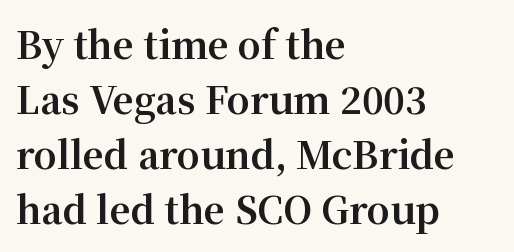
Words float on clear page, feet unadorned. Do the characters align in a grid? No, the font is proportional. This sample uses a serif face. Here the glyphs are tracked normally, forming tight word shapes. Chunky letters — that's bold for sure. The lines sit at an ordinary, default distance from one another.
